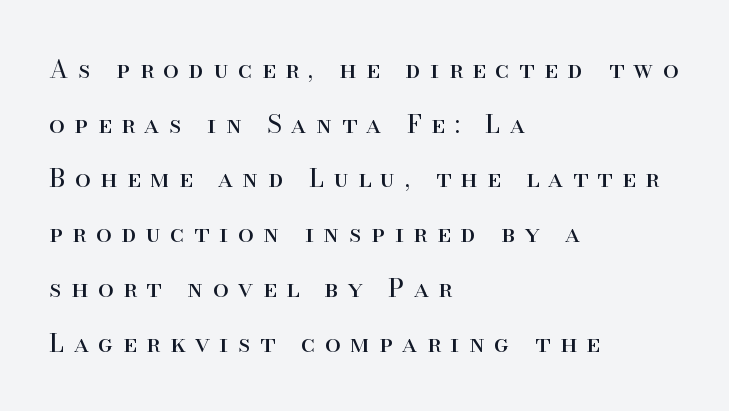
{"italic": "no", "bold": "no", "underline": "no", "align": "left", "line_spacing": "loose", "line_spacing_ratio": 2.19, "letter_spacing": "wide", "letter_spacing_em": 0.39, "glyph_px": 25}
